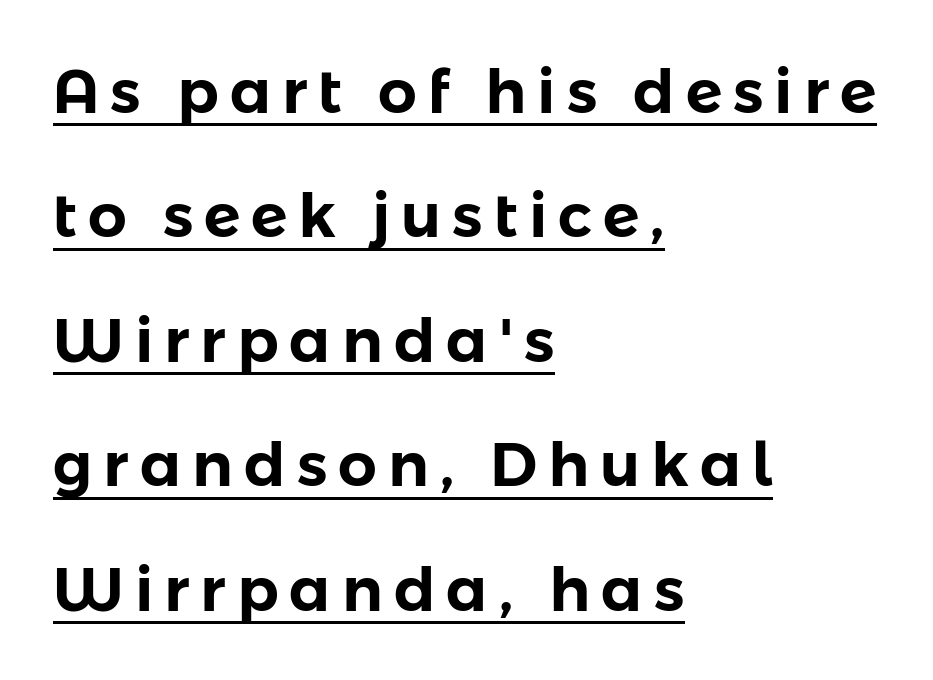
Q: Is the text italic (slanted)? A: No, it is upright.
Q: Is the typeface a serif or a sans-serif typeface? A: Sans-serif.
Q: Is the text underlined? A: Yes.
Q: How is the paragraph aligned? A: Left-aligned.
Q: Is the spacing between lines tight, normal or loose? A: Loose.
Q: Width (condensed, normal, or wide)? A: Normal.
Q: Stroke contrast? A: Low.
Q: x-height? A: Medium.
Q: Monospaced? A: No.
